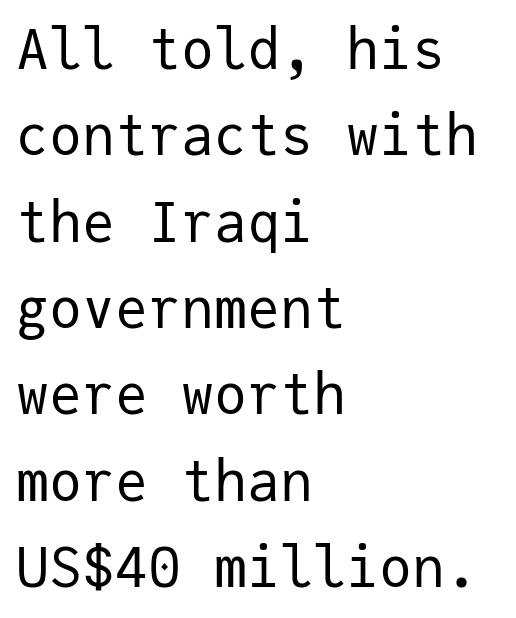
The image shows 55 px regular-weight sans-serif type, upright, monospaced; set left-aligned, normal line spacing (1.57x), normal letter spacing, not underlined; low stroke contrast and a medium x-height.
